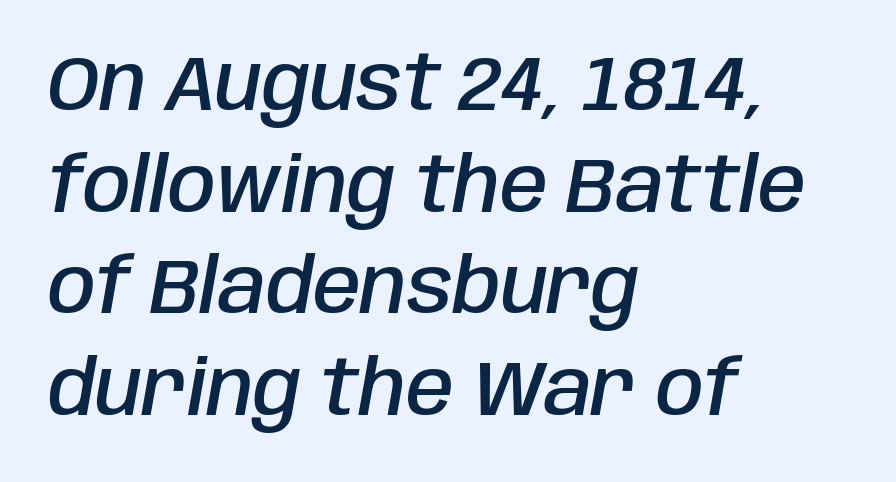
Every letter is mildly thick-stroked: semibold rather than bold. Reading down the column, the eye jumps a familiar distance to each next line. Caption: multi-line text, flush left, ragged right. The space directly below the letters is spotless. Is the type slanted? Yes — the strokes lean at a clear angle.
